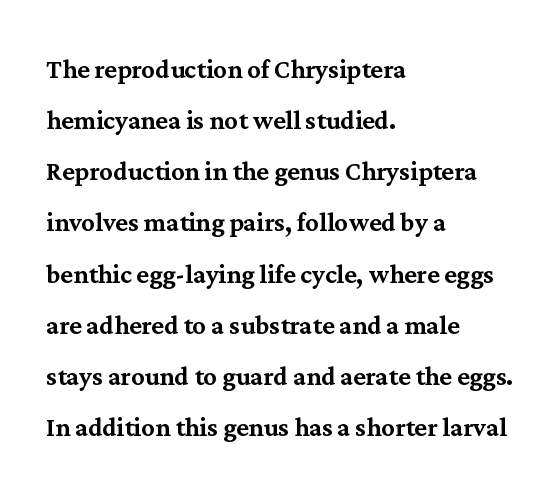
Ascenders rise straight up at ninety degrees. A typesetter would call this proportional, since set widths differ per character. This rendering employs a face with finishing strokes, i.e., a serif. Baseline-to-baseline distance is the conventional proportion of letter height. Decoration check: the copy has no underline.
